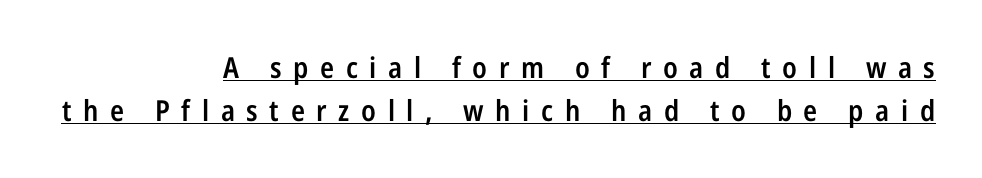
Has an underline been added? It has. A semibold gives these letters moderate extra thickness, short of bold. Nope, not italic — everything's standing straight. The passage shown is typed in a proportional face where columns would drift. The rendering anchors every line to the right-hand side. This sample keeps an unexceptional amount of space between lines.
